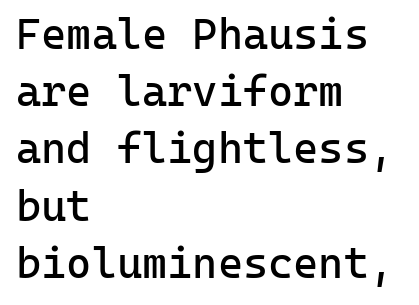
Q: Is the text bold? A: No.
Q: Is the text italic (slanted)? A: No, it is upright.
Q: Is the typeface a serif or a sans-serif typeface? A: Sans-serif.
Q: Is the text underlined? A: No.
Q: How is the paragraph aligned? A: Left-aligned.
Q: Is the spacing between letters normal or unusually wide? A: Normal.
Q: Is the spacing between lines tight, normal or loose? A: Normal.
Q: Width (condensed, normal, or wide)? A: Normal.
Q: Stroke contrast? A: Low.
Q: x-height? A: Medium.
Q: Monospaced? A: Yes.
